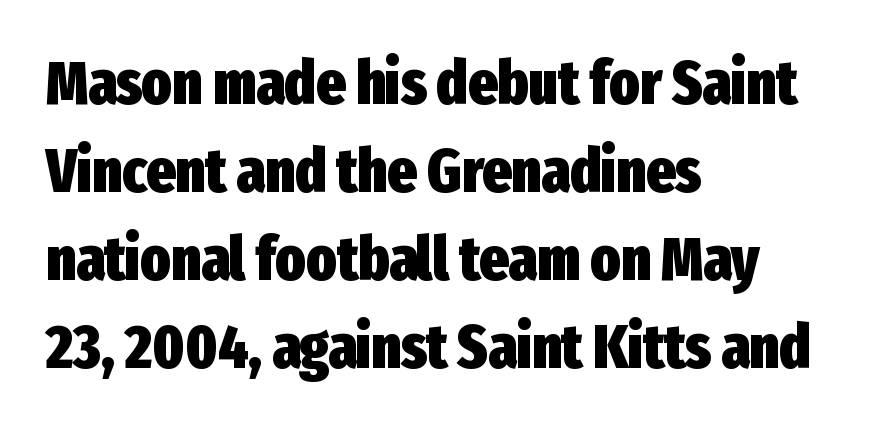
{"serif": "no", "italic": "no", "bold": "yes", "weight": "heavy", "width": "condensed", "stroke_contrast": "low", "x_height": "medium", "monospaced": "no", "underline": "no", "align": "left", "line_spacing": "normal", "line_spacing_ratio": 1.42, "letter_spacing": "normal", "letter_spacing_em": 0.0, "glyph_px": 62}
